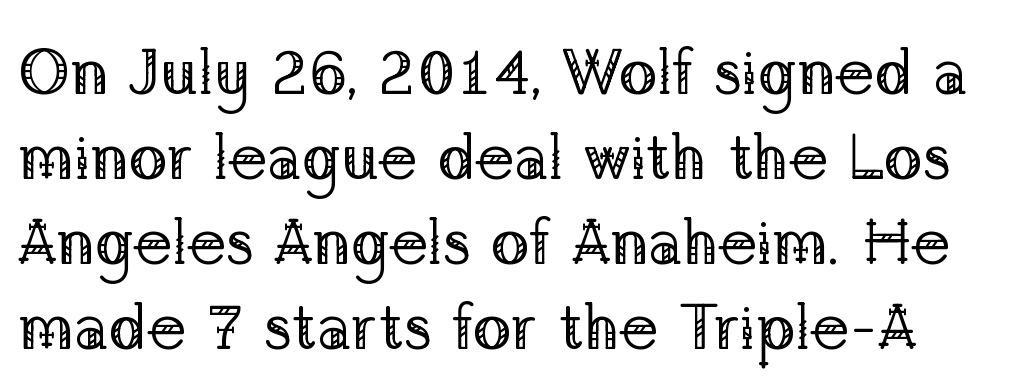
The image shows 64 px regular-weight serif type, upright; set normal line spacing (1.33x), normal letter spacing, not underlined; low stroke contrast and a medium x-height.
